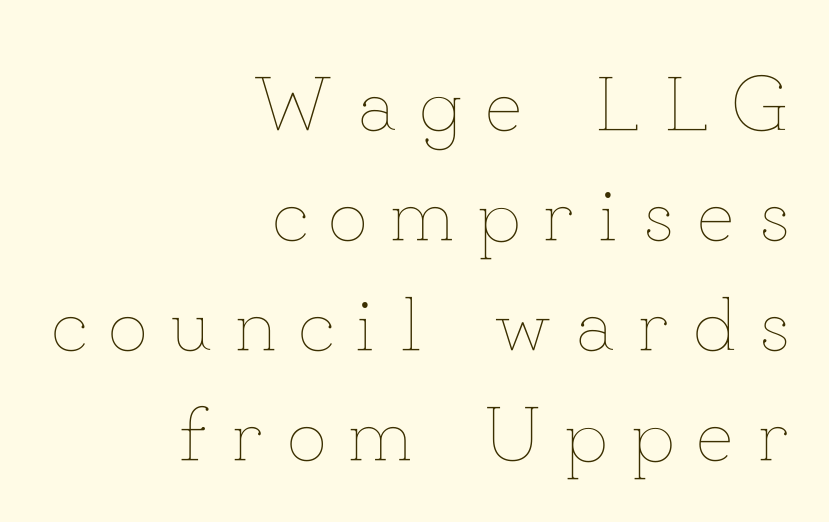
The image shows 78 px thin type, upright; set right-aligned, normal line spacing (1.41x), unusually wide letter spacing (+0.3 em), not underlined; low stroke contrast and a small x-height.
